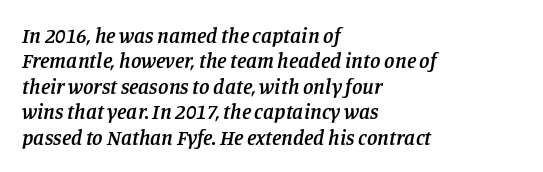
Q: Is the text bold? A: Semi-bold.
Q: Is the text italic (slanted)? A: Yes, it leans right by about 11 degrees.
Q: Is the text underlined? A: No.
Q: How is the paragraph aligned? A: Left-aligned.
Q: Is the spacing between letters normal or unusually wide? A: Normal.
